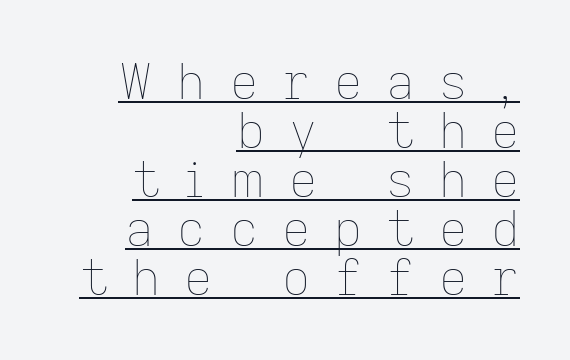
{"italic": "no", "bold": "no", "weight": "thin", "width": "normal", "stroke_contrast": "low", "x_height": "medium", "monospaced": "no", "underline": "yes", "align": "right", "line_spacing": "tight", "line_spacing_ratio": 1.0, "letter_spacing": "wide", "letter_spacing_em": 0.49, "glyph_px": 49}
